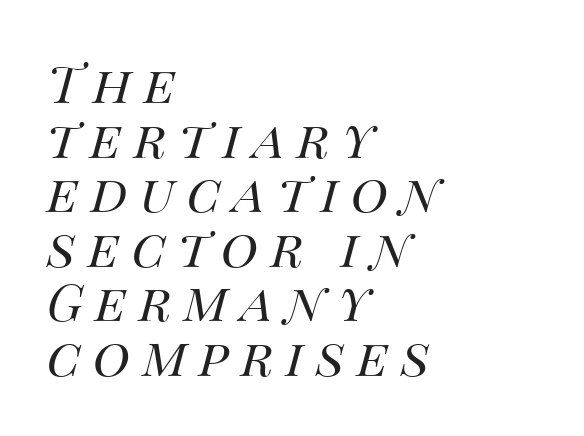
Q: Is the text bold? A: No.
Q: Is the text italic (slanted)? A: Yes, it leans right by about 14 degrees.
Q: Is the text underlined? A: No.
Q: How is the paragraph aligned? A: Left-aligned.
Q: Is the spacing between letters normal or unusually wide? A: Unusually wide.
Q: Is the spacing between lines tight, normal or loose? A: Tight.
Q: Width (condensed, normal, or wide)? A: Normal.
Q: Stroke contrast? A: Medium.
Q: x-height? A: Large.
Q: Monospaced? A: No.
